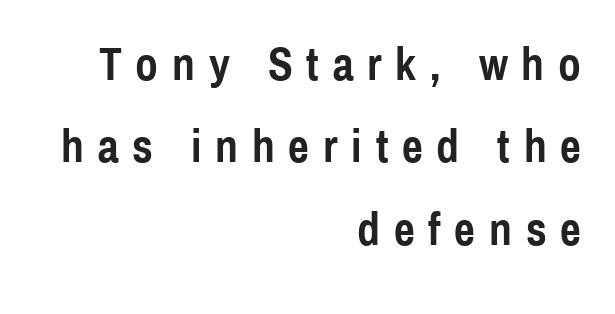
Q: Is the text bold? A: Yes.
Q: Is the text italic (slanted)? A: No, it is upright.
Q: Is the typeface a serif or a sans-serif typeface? A: Sans-serif.
Q: Is the text underlined? A: No.
Q: How is the paragraph aligned? A: Right-aligned.
Q: Is the spacing between letters normal or unusually wide? A: Unusually wide.
Q: Width (condensed, normal, or wide)? A: Condensed.
Q: x-height? A: Medium.
Q: Monospaced? A: No.
